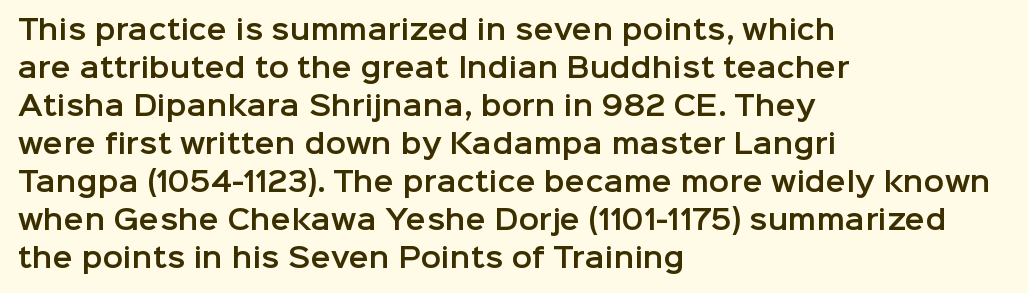
The image shows 27 px text type, upright; set left-aligned, normal line spacing (1.41x), normal letter spacing, not underlined.
